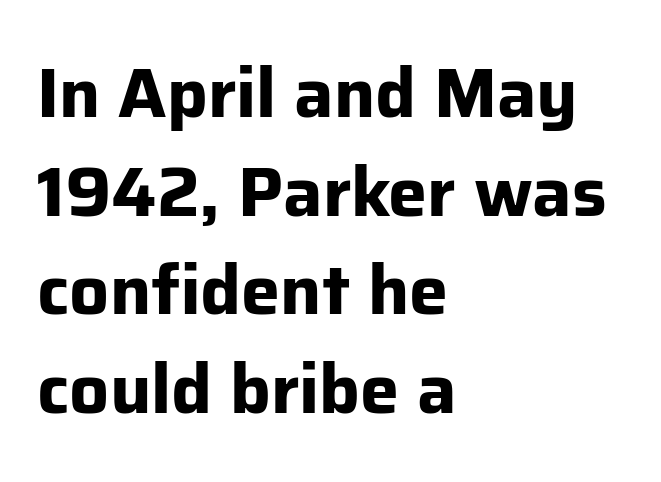
The image shows 70 px bold sans-serif type, upright; set left-aligned, normal line spacing (1.41x), normal letter spacing, not underlined; low stroke contrast and a medium x-height.
